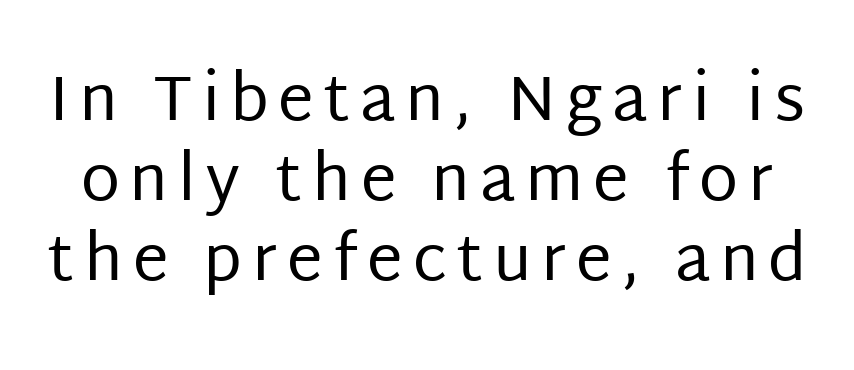
Q: Is the text bold? A: No.
Q: Is the text italic (slanted)? A: No, it is upright.
Q: Is the typeface a serif or a sans-serif typeface? A: Sans-serif.
Q: Is the text underlined? A: No.
Q: Is the spacing between lines tight, normal or loose? A: Normal.
Q: Width (condensed, normal, or wide)? A: Normal.
Q: Stroke contrast? A: Low.
Q: x-height? A: Large.
Q: Monospaced? A: No.
